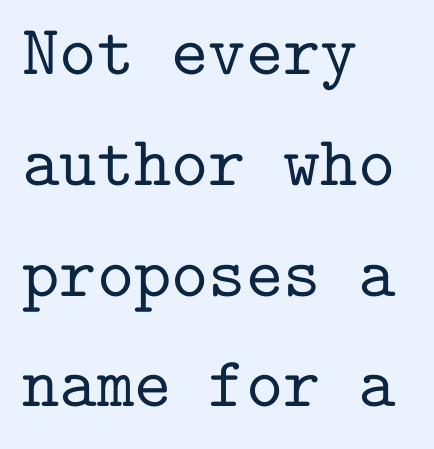
{"serif": "yes", "italic": "no", "width": "normal", "stroke_contrast": "low", "x_height": "medium", "monospaced": "yes", "underline": "no", "align": "left", "line_spacing": "normal", "line_spacing_ratio": 1.56, "letter_spacing": "normal", "letter_spacing_em": 0.0, "glyph_px": 71}
